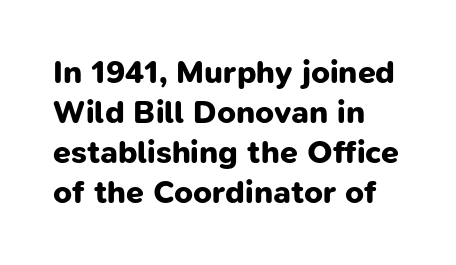
Q: Is the text bold? A: Yes.
Q: Is the typeface a serif or a sans-serif typeface? A: Sans-serif.
Q: Is the text underlined? A: No.
Q: How is the paragraph aligned? A: Left-aligned.
Q: Is the spacing between letters normal or unusually wide? A: Normal.
Q: Is the spacing between lines tight, normal or loose? A: Normal.
Q: Width (condensed, normal, or wide)? A: Normal.
Q: Stroke contrast? A: Low.
Q: x-height? A: Medium.
Q: Monospaced? A: No.
